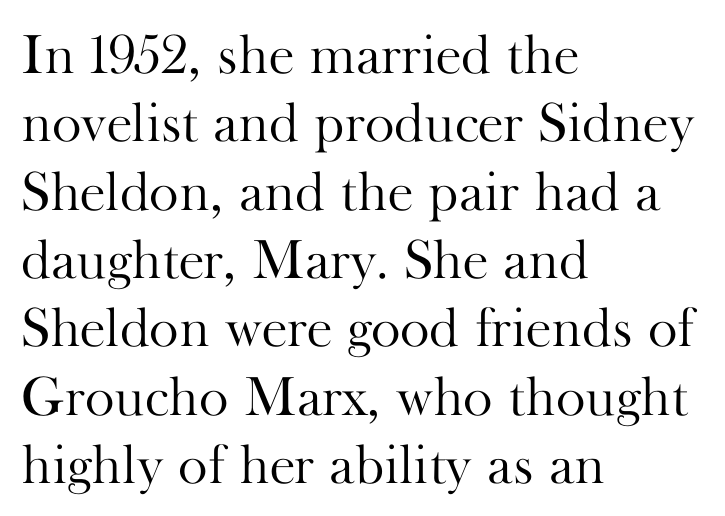
{"serif": "yes", "italic": "no", "bold": "no", "weight": "light", "width": "normal", "stroke_contrast": "high", "x_height": "small", "monospaced": "no", "underline": "no", "align": "left", "line_spacing_ratio": 1.22, "letter_spacing": "normal", "letter_spacing_em": 0.0, "glyph_px": 56}
